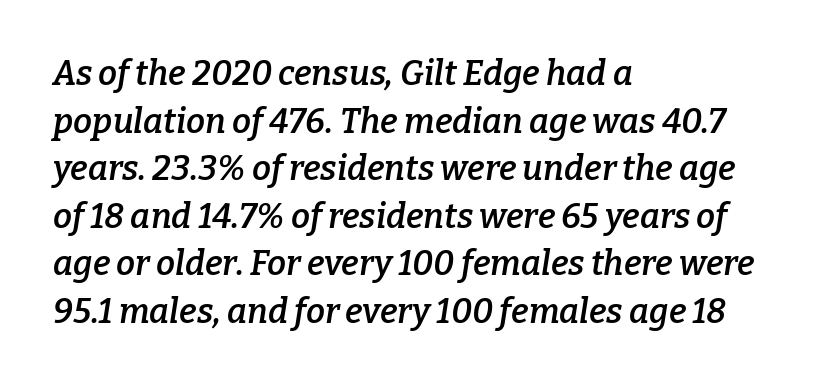
The image shows 34 px semibold serif type, italic (leaning right); set left-aligned, normal line spacing (1.4x), normal letter spacing, not underlined; low stroke contrast and a medium x-height.
